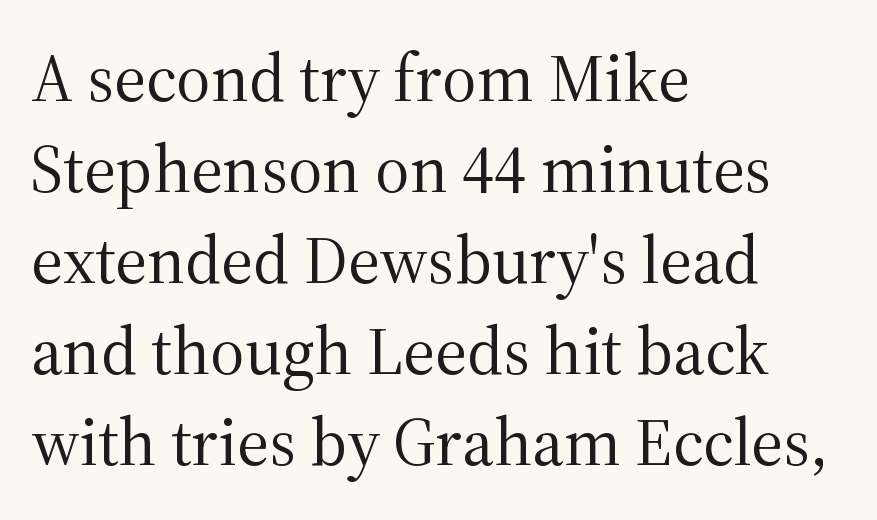
Counters stay open thanks to moderate or lighter strokes. Do the characters align in a grid? No, the font is proportional. Are there feet on the stems? There are — it's a serif. Vertically, the passage feels balanced, rows spaced as you'd expect. The compositor pushed each line to the left boundary.
